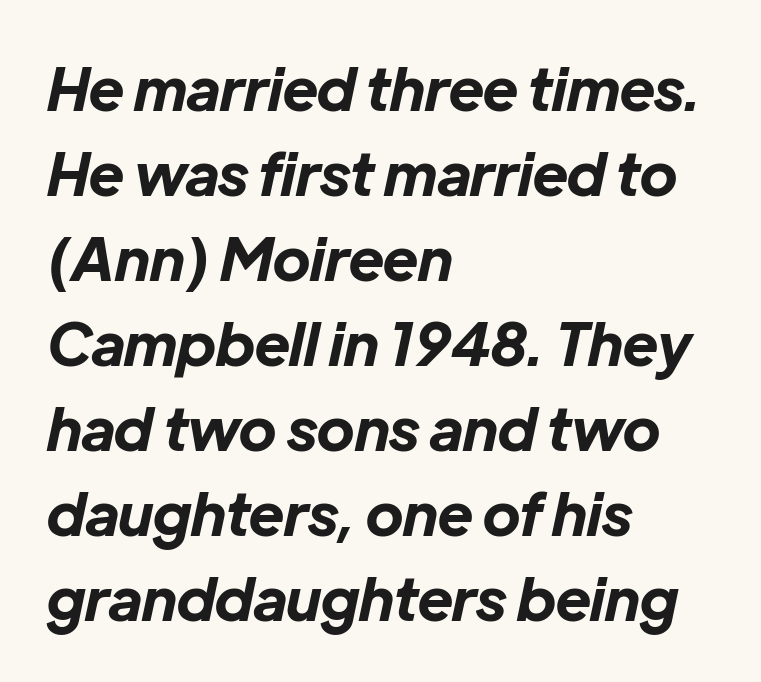
{"italic": "yes", "lean": "right", "slant_degrees": 12, "bold": "yes", "weight": "bold", "width": "normal", "stroke_contrast": "low", "x_height": "medium", "monospaced": "no", "underline": "no", "align": "left", "line_spacing": "normal", "line_spacing_ratio": 1.44, "letter_spacing": "normal", "letter_spacing_em": 0.0, "glyph_px": 59}
